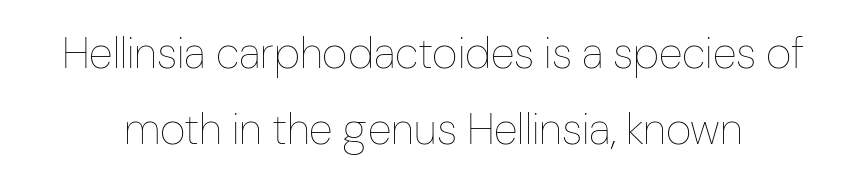
Q: Is the text bold? A: No.
Q: Is the text italic (slanted)? A: No, it is upright.
Q: Is the text underlined? A: No.
Q: Is the spacing between letters normal or unusually wide? A: Normal.
Q: Width (condensed, normal, or wide)? A: Condensed.
Q: Stroke contrast? A: Low.
Q: x-height? A: Medium.
Q: Monospaced? A: No.
